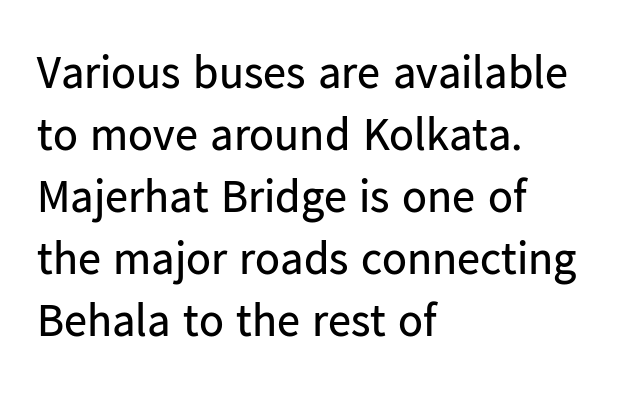
The typesetting does not lean heavy: it is not bold. Varying glyph widths throughout — classic text-font behaviour. You could call the tracking neutral — neither tight nor loose. The letters stand straight up with perfectly vertical stems. No word sits above an underline.
